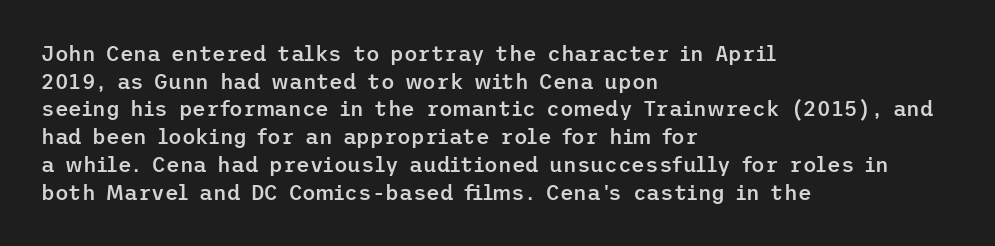
These words are printed semibold, heavier than regular yet not bold. Does the lettering tilt? It doesn't — this is upright. The area under the type is left untouched. Alignment: flush left.
